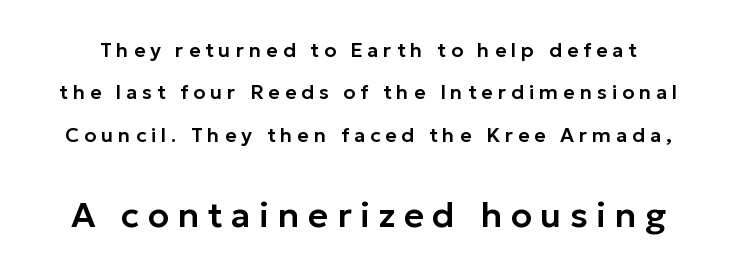
{"serif": "no", "italic": "no", "width": "normal", "stroke_contrast": "low", "x_height": "medium", "monospaced": "no", "underline": "no", "line_spacing": "loose", "line_spacing_ratio": 2.12, "letter_spacing": "wide", "letter_spacing_em": 0.24, "larger_block": "second", "size_ratio": 1.75, "glyph_px": 35}
